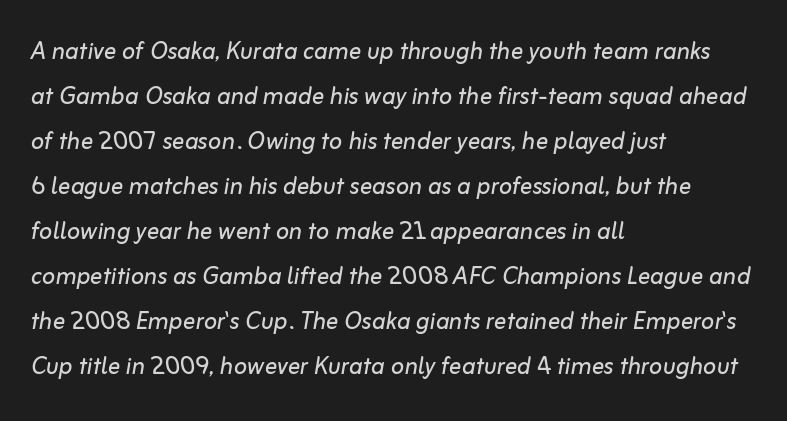
{"italic": "yes", "lean": "right", "slant_degrees": 10, "bold": "no", "weight": "regular", "width": "normal", "stroke_contrast": "low", "x_height": "medium", "monospaced": "no", "underline": "no", "align": "left", "line_spacing": "normal", "line_spacing_ratio": 1.45, "letter_spacing": "normal", "letter_spacing_em": 0.0, "glyph_px": 31}
